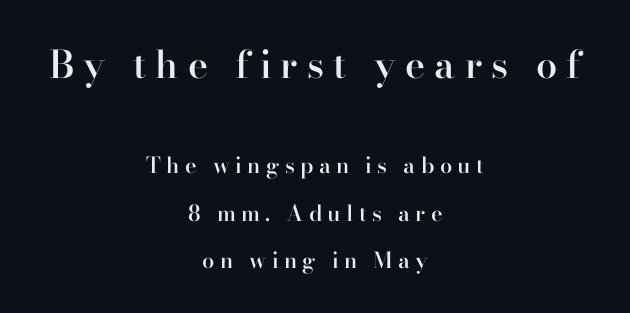
Q: Is the text bold? A: Semi-bold.
Q: Is the text italic (slanted)? A: No, it is upright.
Q: Is the typeface a serif or a sans-serif typeface? A: Serif.
Q: Is the text underlined? A: No.
Q: How is the paragraph aligned? A: Centered.
Q: Is the spacing between letters normal or unusually wide? A: Unusually wide.
Q: Is the spacing between lines tight, normal or loose? A: Loose.
Q: Which block of text is set in a larger size, the first (top) or the second (bottom)? A: The first (top) one.
Q: Width (condensed, normal, or wide)? A: Normal.
Q: Stroke contrast? A: High.
Q: x-height? A: Small.
Q: Monospaced? A: No.
